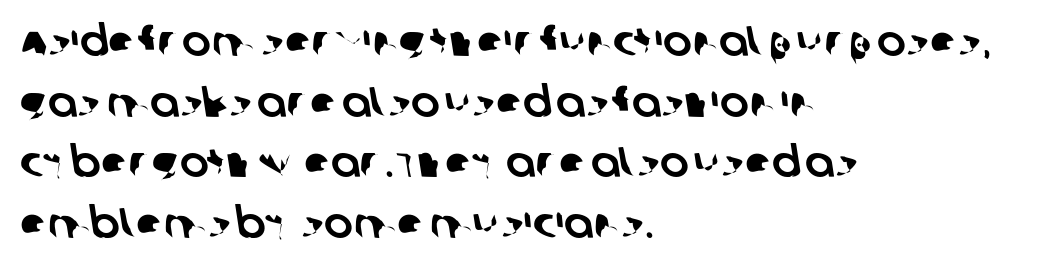
{"serif": "no", "width": "normal", "stroke_contrast": "low", "x_height": "large", "monospaced": "no", "underline": "no", "align": "left", "line_spacing": "normal", "line_spacing_ratio": 1.41, "letter_spacing": "normal", "letter_spacing_em": 0.0, "glyph_px": 43}
